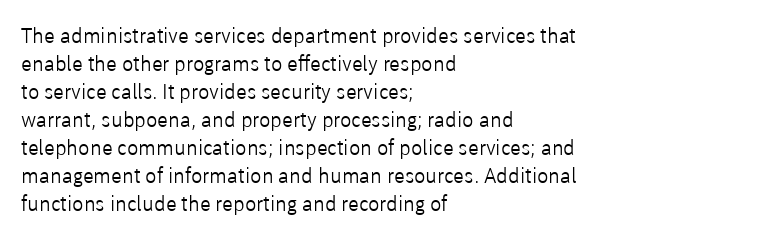
The image shows 21 px text type, upright; set left-aligned, normal line spacing (1.33x), normal letter spacing, not underlined.
